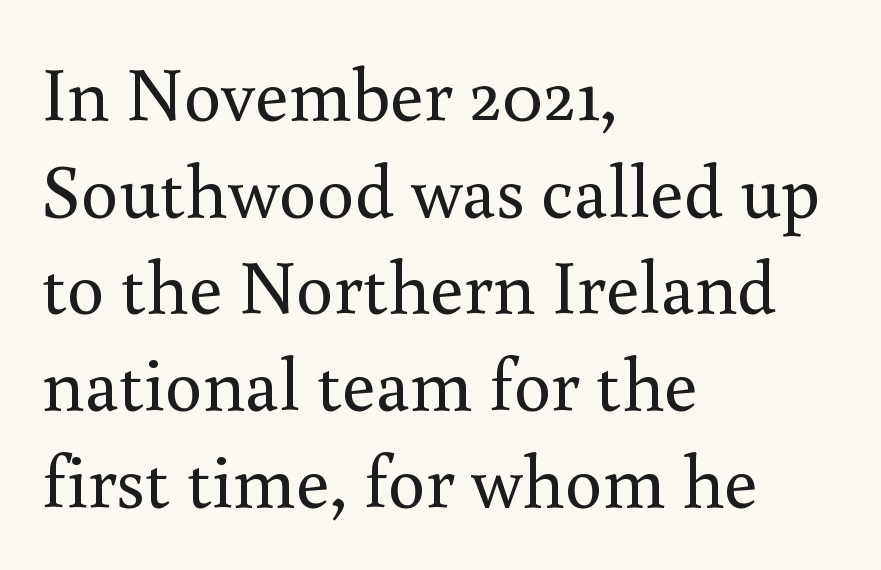
{"serif": "yes", "italic": "no", "bold": "no", "weight": "regular", "width": "normal", "x_height": "small", "monospaced": "no", "underline": "no", "align": "left", "line_spacing": "normal", "line_spacing_ratio": 1.29, "letter_spacing": "normal", "letter_spacing_em": 0.0, "glyph_px": 75}
